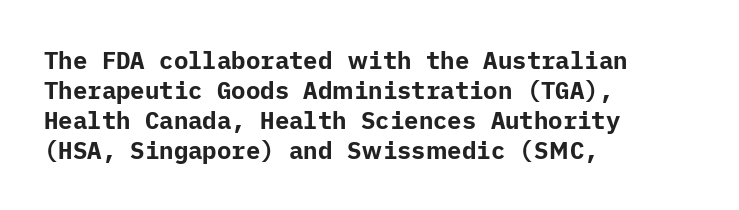
{"italic": "no", "bold": "yes", "underline": "no", "align": "left", "line_spacing": "normal", "line_spacing_ratio": 1.25, "letter_spacing": "normal", "letter_spacing_em": 0.0, "glyph_px": 24}
